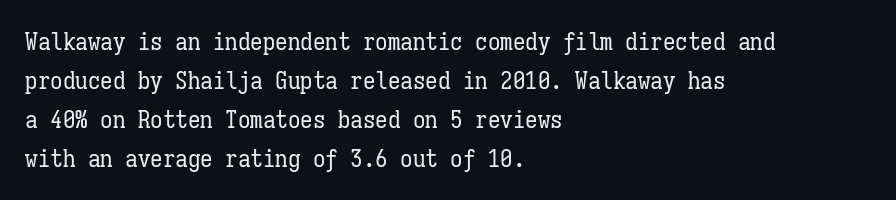
Q: Is the text bold? A: No.
Q: Is the text italic (slanted)? A: No, it is upright.
Q: Is the text underlined? A: No.
Q: How is the paragraph aligned? A: Left-aligned.
Q: Is the spacing between letters normal or unusually wide? A: Normal.
Q: Is the spacing between lines tight, normal or loose? A: Normal.
